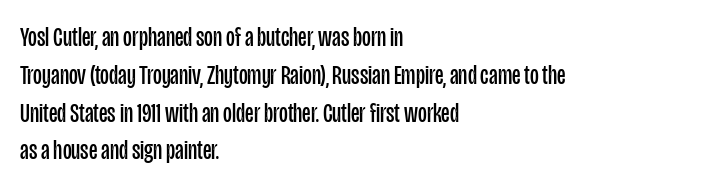
The image shows 27 px text type, upright; set left-aligned, normal line spacing (1.4x), normal letter spacing, not underlined.
